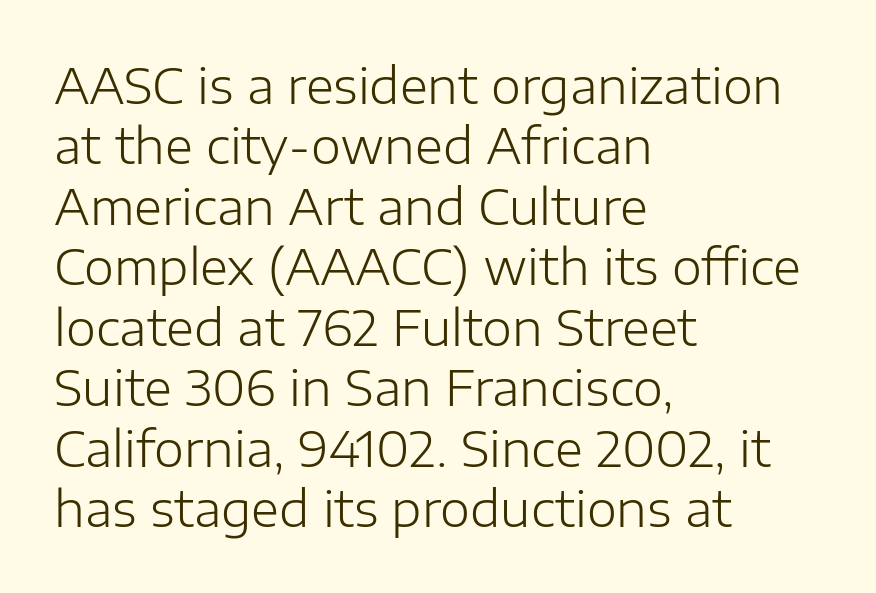
Each letter's strokes conclude bluntly, with no projecting serifs. Does extra space separate the letters? No, they use regular spacing. Bare-footed words on every line. Looks like regular typesetting: each glyph gets only the width it needs. All the whitespace from short lines collects on the right.
